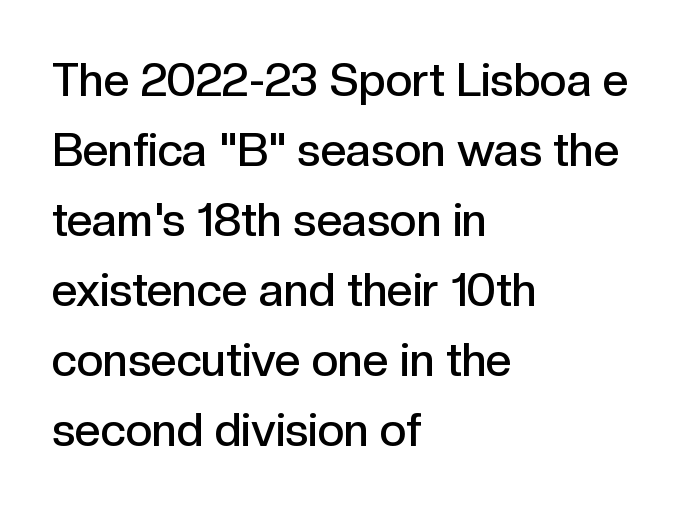
Q: Is the text bold? A: Semi-bold.
Q: Is the text italic (slanted)? A: No, it is upright.
Q: Is the typeface a serif or a sans-serif typeface? A: Sans-serif.
Q: Is the text underlined? A: No.
Q: How is the paragraph aligned? A: Left-aligned.
Q: Is the spacing between letters normal or unusually wide? A: Normal.
Q: Is the spacing between lines tight, normal or loose? A: Normal.
Q: Width (condensed, normal, or wide)? A: Normal.
Q: x-height? A: Medium.
Q: Monospaced? A: No.
